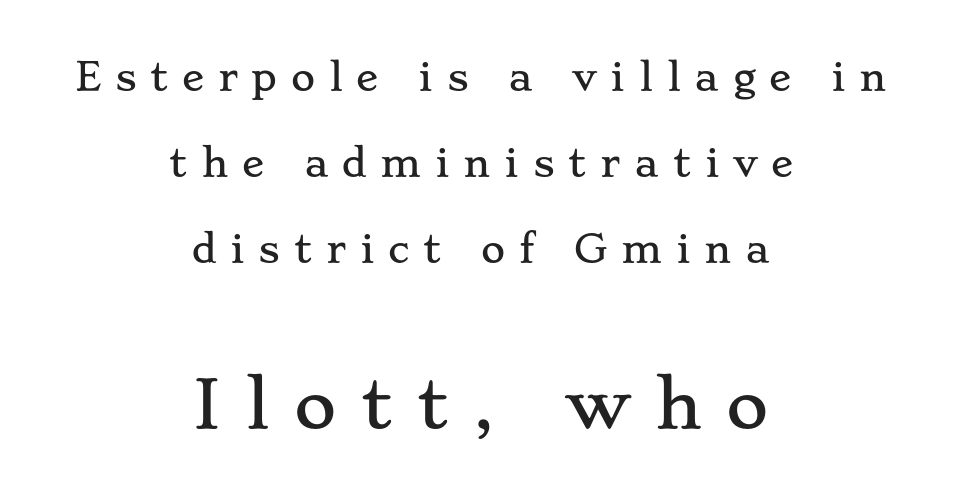
Varying glyph widths throughout — classic text-font behaviour. Of the two passages, the one underneath uses the larger point size. Classification — serif. Posture: upright roman.
